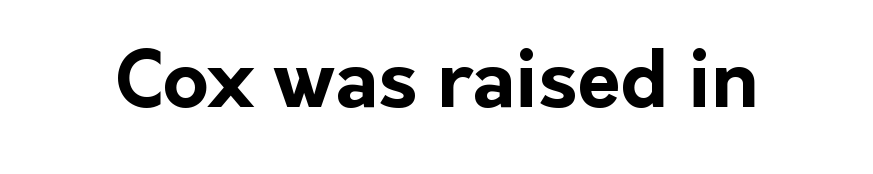
{"serif": "no", "italic": "no", "bold": "yes", "weight": "bold", "width": "normal", "stroke_contrast": "low", "x_height": "medium", "monospaced": "no", "underline": "no", "letter_spacing": "normal", "letter_spacing_em": 0.0, "glyph_px": 79}
